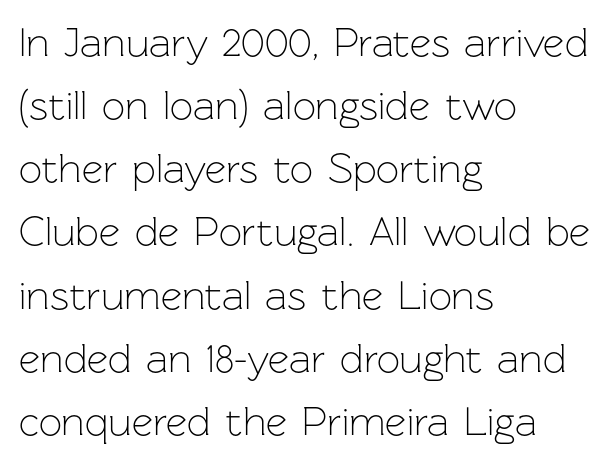
Q: Is the text bold? A: No.
Q: Is the text italic (slanted)? A: No, it is upright.
Q: Is the typeface a serif or a sans-serif typeface? A: Sans-serif.
Q: Is the text underlined? A: No.
Q: How is the paragraph aligned? A: Left-aligned.
Q: Is the spacing between letters normal or unusually wide? A: Normal.
Q: Is the spacing between lines tight, normal or loose? A: Normal.
Q: Width (condensed, normal, or wide)? A: Normal.
Q: Stroke contrast? A: Low.
Q: x-height? A: Medium.
Q: Monospaced? A: No.
